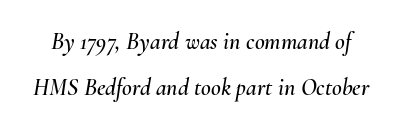
Q: Is the text italic (slanted)? A: Yes, it leans right by about 10 degrees.
Q: Is the text underlined? A: No.
Q: Is the spacing between letters normal or unusually wide? A: Normal.
Q: Is the spacing between lines tight, normal or loose? A: Loose.
